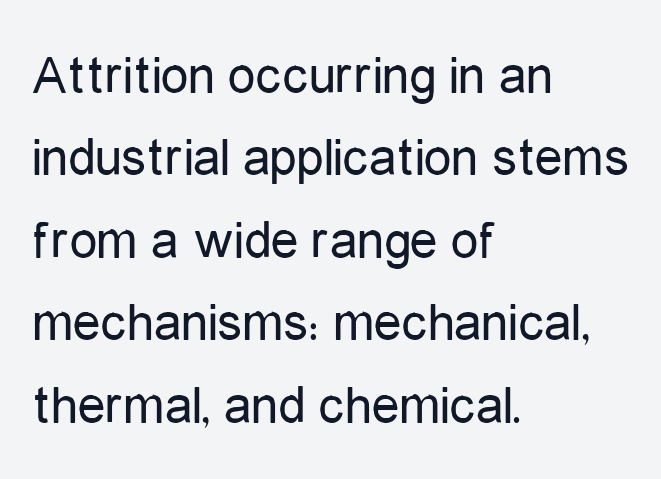
Style check: upright. Each line starts at the same left margin while the right side varies. Check where the strokes stop: nothing finishes them off — pure sans. The letterforms sit shoulder to shoulder at normal distance.
